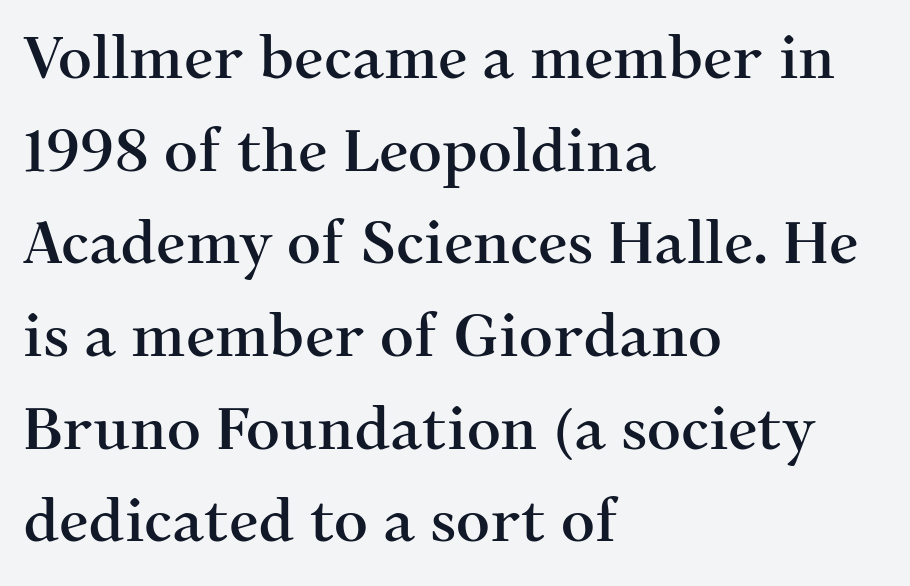
Q: Is the text italic (slanted)? A: No, it is upright.
Q: Is the typeface a serif or a sans-serif typeface? A: Serif.
Q: Is the text underlined? A: No.
Q: How is the paragraph aligned? A: Left-aligned.
Q: Is the spacing between letters normal or unusually wide? A: Normal.
Q: Is the spacing between lines tight, normal or loose? A: Normal.
Q: Width (condensed, normal, or wide)? A: Normal.
Q: Stroke contrast? A: Medium.
Q: x-height? A: Medium.
Q: Monospaced? A: No.
